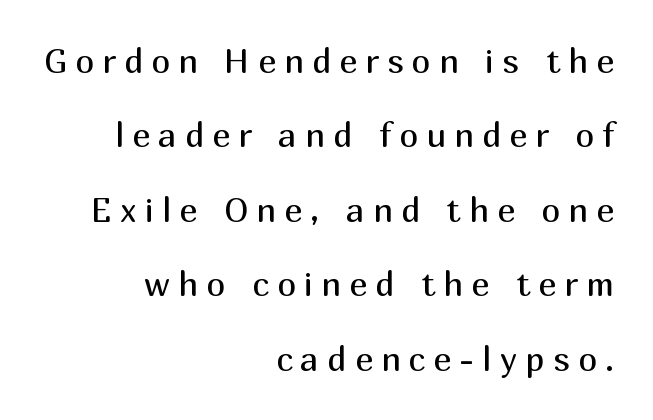
{"serif": "no", "italic": "no", "bold": "no", "weight": "regular", "width": "normal", "stroke_contrast": "medium", "x_height": "medium", "monospaced": "no", "underline": "no", "align": "right", "line_spacing": "loose", "line_spacing_ratio": 2.19, "letter_spacing": "wide", "letter_spacing_em": 0.24, "glyph_px": 34}
